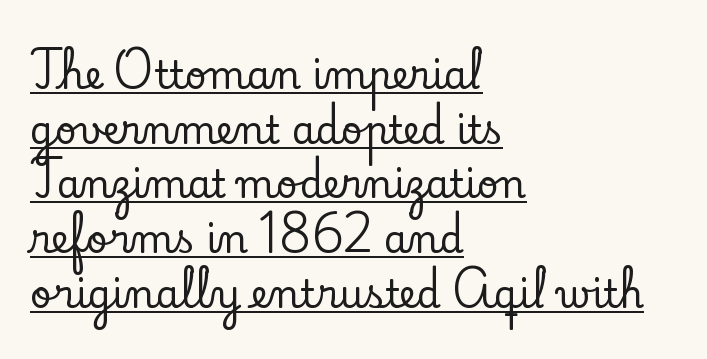
Q: Is the text italic (slanted)? A: No, it is upright.
Q: Is the typeface a serif or a sans-serif typeface? A: Serif.
Q: Is the text underlined? A: Yes.
Q: How is the paragraph aligned? A: Left-aligned.
Q: Is the spacing between letters normal or unusually wide? A: Normal.
Q: Is the spacing between lines tight, normal or loose? A: Normal.
Q: Width (condensed, normal, or wide)? A: Normal.
Q: Stroke contrast? A: Low.
Q: x-height? A: Small.
Q: Monospaced? A: No.
